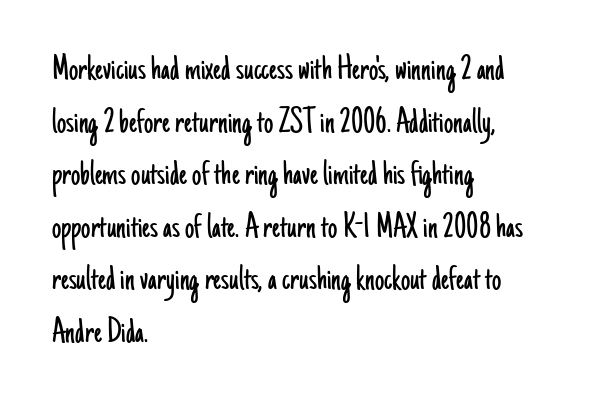
{"serif": "no", "italic": "no", "bold": "no", "weight": "light", "width": "condensed", "stroke_contrast": "low", "x_height": "small", "monospaced": "no", "underline": "no", "align": "left", "line_spacing": "normal", "line_spacing_ratio": 1.42, "letter_spacing": "normal", "letter_spacing_em": 0.0, "glyph_px": 37}
